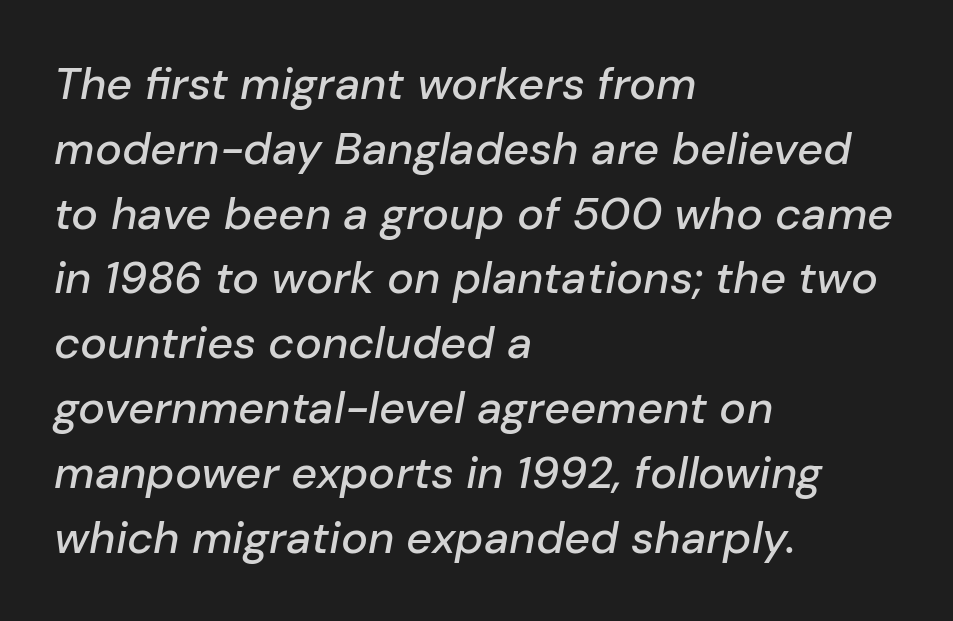
Q: Is the text italic (slanted)? A: Yes, it leans right by about 10 degrees.
Q: Is the text underlined? A: No.
Q: How is the paragraph aligned? A: Left-aligned.
Q: Is the spacing between letters normal or unusually wide? A: Normal.
Q: Is the spacing between lines tight, normal or loose? A: Normal.
Q: Width (condensed, normal, or wide)? A: Normal.
Q: Stroke contrast? A: Low.
Q: x-height? A: Medium.
Q: Monospaced? A: No.
